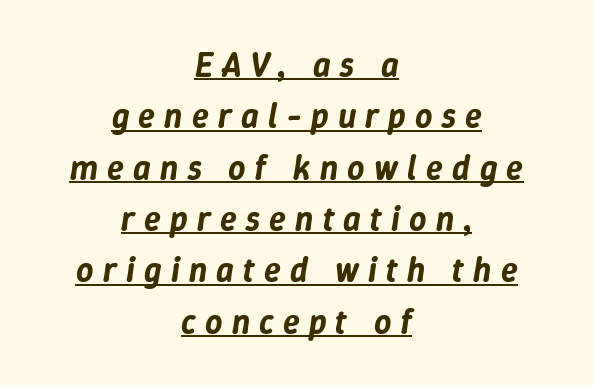
The image shows 34 px text type, italic (leaning right); set centered, normal line spacing (1.51x), unusually wide letter spacing (+0.27 em), underlined; low stroke contrast and a medium x-height.
